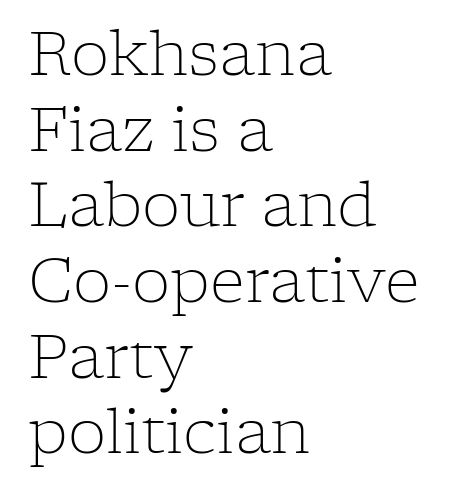
{"serif": "yes", "italic": "no", "bold": "no", "weight": "light", "width": "normal", "stroke_contrast": "low", "x_height": "medium", "monospaced": "no", "underline": "no", "align": "left", "line_spacing_ratio": 1.24, "letter_spacing": "normal", "letter_spacing_em": 0.0, "glyph_px": 61}
